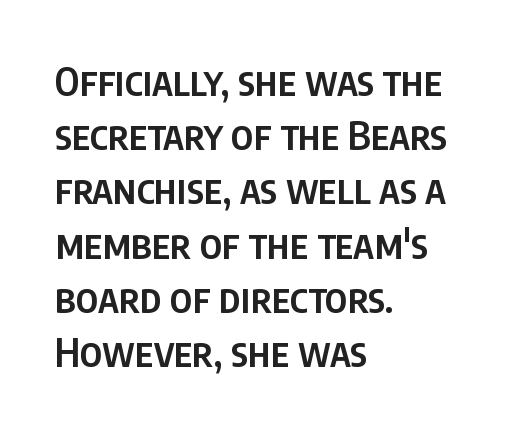
{"serif": "no", "italic": "no", "bold": "semi", "weight": "semibold", "width": "condensed", "stroke_contrast": "low", "x_height": "large", "monospaced": "no", "underline": "no", "align": "left", "line_spacing": "normal", "line_spacing_ratio": 1.39, "letter_spacing": "normal", "letter_spacing_em": 0.0, "glyph_px": 39}
